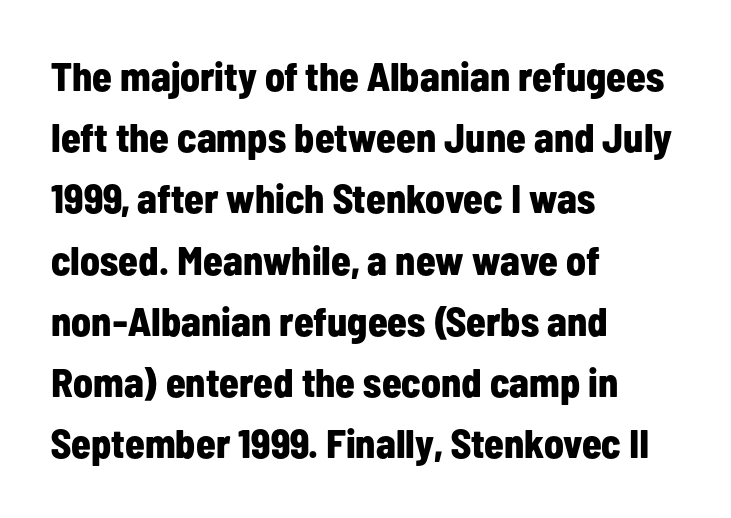
Q: Is the text bold? A: Yes.
Q: Is the text italic (slanted)? A: No, it is upright.
Q: Is the typeface a serif or a sans-serif typeface? A: Sans-serif.
Q: Is the text underlined? A: No.
Q: How is the paragraph aligned? A: Left-aligned.
Q: Is the spacing between letters normal or unusually wide? A: Normal.
Q: Is the spacing between lines tight, normal or loose? A: Normal.
Q: Width (condensed, normal, or wide)? A: Condensed.
Q: Stroke contrast? A: Low.
Q: x-height? A: Medium.
Q: Monospaced? A: No.
